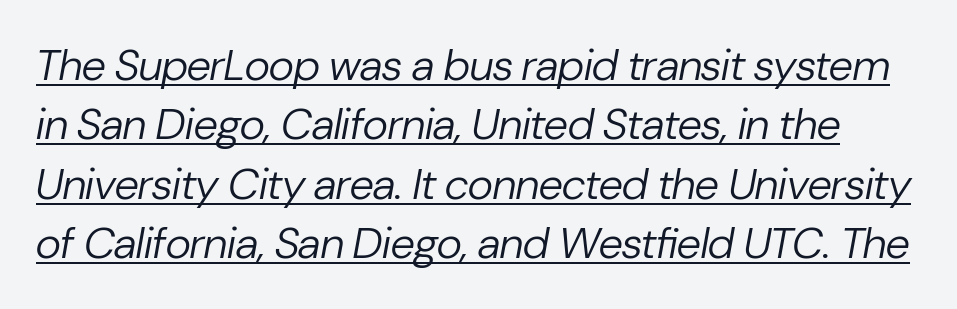
Q: Is the text bold? A: No.
Q: Is the text italic (slanted)? A: Yes, it leans right by about 10 degrees.
Q: Is the text underlined? A: Yes.
Q: Is the spacing between letters normal or unusually wide? A: Normal.
Q: Is the spacing between lines tight, normal or loose? A: Normal.
Q: Width (condensed, normal, or wide)? A: Normal.
Q: Stroke contrast? A: Low.
Q: x-height? A: Medium.
Q: Monospaced? A: No.
